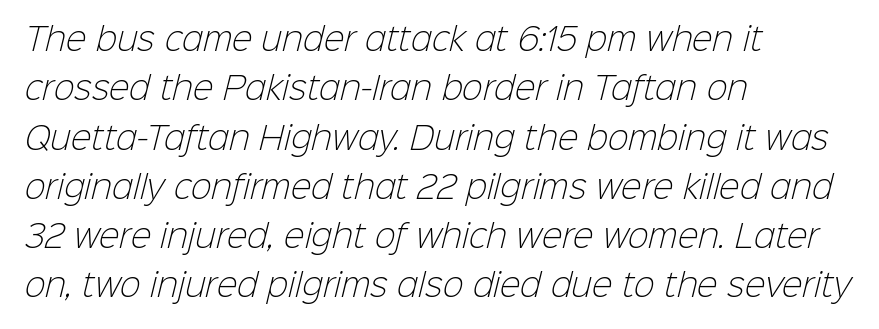
{"serif": "no", "bold": "no", "weight": "light", "width": "normal", "stroke_contrast": "low", "x_height": "medium", "monospaced": "no", "underline": "no", "align": "left", "line_spacing": "normal", "line_spacing_ratio": 1.59, "letter_spacing": "normal", "letter_spacing_em": 0.0, "glyph_px": 31}
